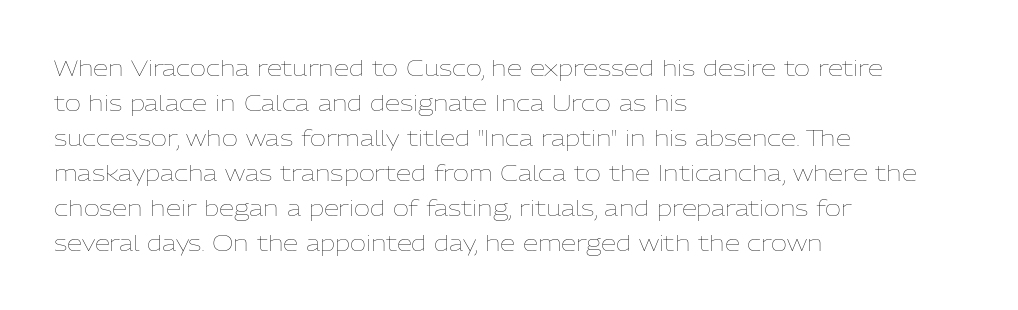
{"italic": "no", "bold": "no", "underline": "no", "align": "left", "line_spacing": "normal", "line_spacing_ratio": 1.59, "letter_spacing": "normal", "letter_spacing_em": 0.0, "glyph_px": 22}
